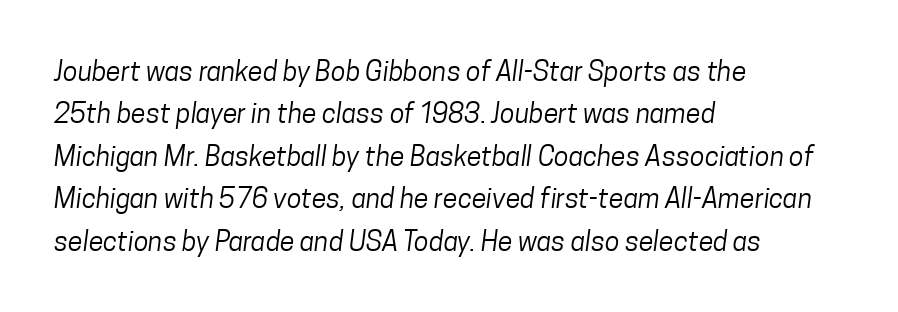
Q: Is the text bold? A: No.
Q: Is the text underlined? A: No.
Q: How is the paragraph aligned? A: Left-aligned.
Q: Is the spacing between letters normal or unusually wide? A: Normal.
Q: Is the spacing between lines tight, normal or loose? A: Normal.
